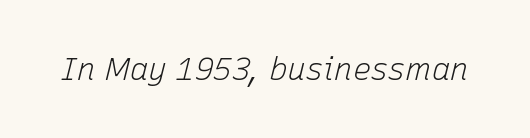
{"italic": "yes", "lean": "right", "slant_degrees": 15, "bold": "no", "weight": "light", "width": "normal", "stroke_contrast": "low", "x_height": "medium", "monospaced": "no", "underline": "no", "letter_spacing": "normal", "letter_spacing_em": 0.0, "glyph_px": 31}
